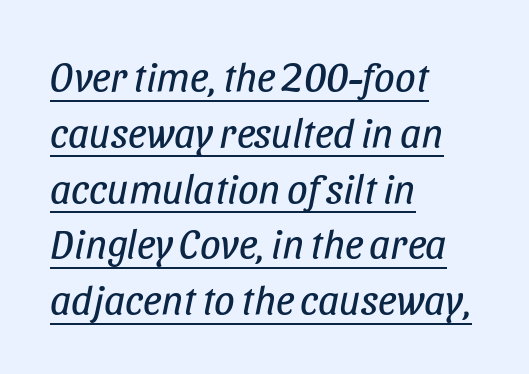
Q: Is the text bold? A: No.
Q: Is the text italic (slanted)? A: Yes, it leans right by about 11 degrees.
Q: Is the text underlined? A: Yes.
Q: How is the paragraph aligned? A: Left-aligned.
Q: Is the spacing between letters normal or unusually wide? A: Normal.
Q: Is the spacing between lines tight, normal or loose? A: Normal.
Q: Width (condensed, normal, or wide)? A: Condensed.
Q: Stroke contrast? A: Low.
Q: x-height? A: Large.
Q: Monospaced? A: No.
